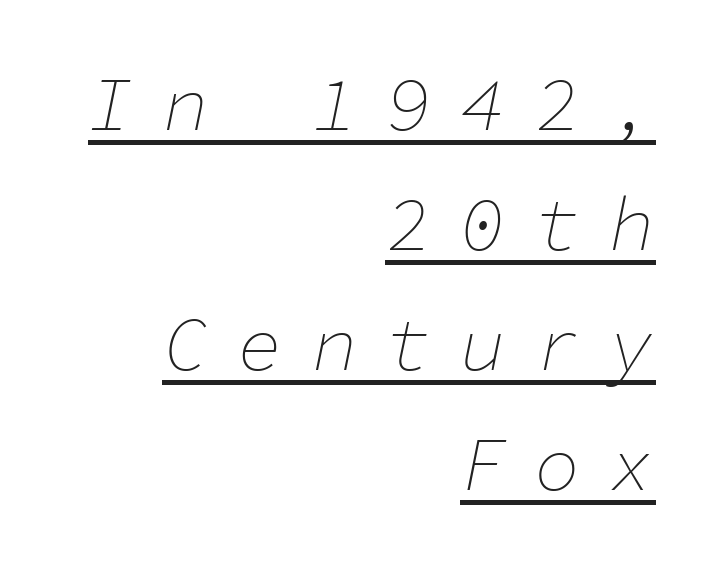
Horizontal bands of white between lines are of average thickness. Underlining? Definitely there. Leftover space on each line is placed entirely before the opening word. The weight would be labelled regular, book, light, or lighter still. In terms of letterspacing, this is a distinctly airy, spread setting.
